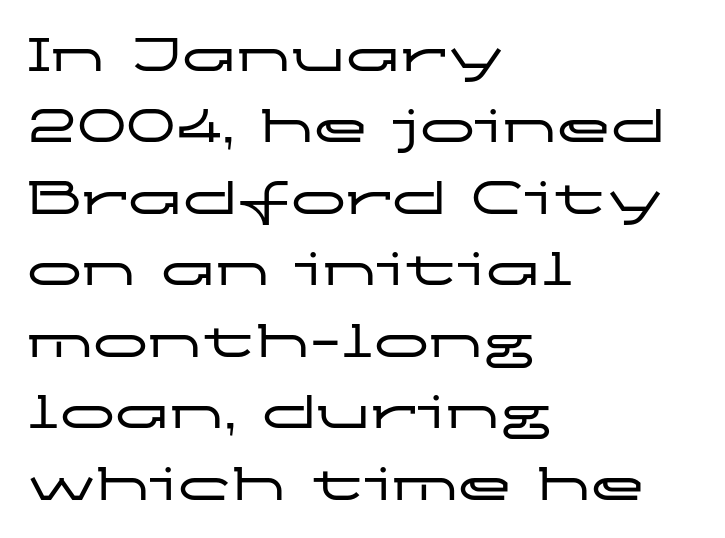
The image shows 55 px wide sans-serif type, upright; set left-aligned, normal line spacing (1.3x), normal letter spacing, not underlined; low stroke contrast and a medium x-height.
